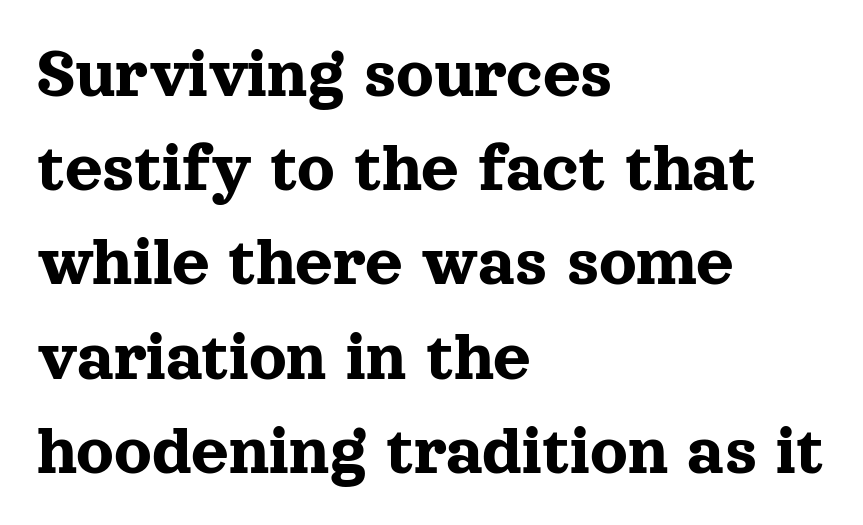
{"serif": "yes", "italic": "no", "width": "normal", "x_height": "medium", "monospaced": "no", "underline": "no", "align": "left", "line_spacing": "normal", "line_spacing_ratio": 1.29, "letter_spacing": "normal", "letter_spacing_em": 0.0, "glyph_px": 73}
